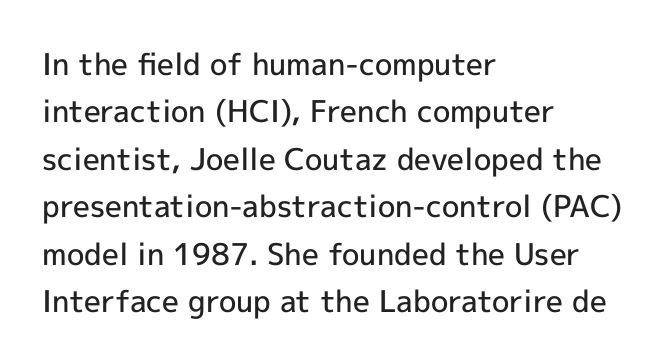
The rows are spaced the way most documents space them. A bit beefed up — I'd call it semibold rather than bold. Quick note: underline off. These lines are set flush left with a ragged right edge. This sample has the flowing, uneven cadence of proportional lettering.
